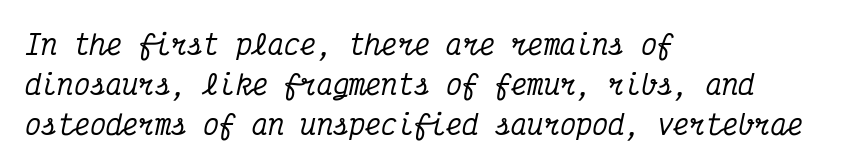
Q: Is the text italic (slanted)? A: Yes, it leans right by about 12 degrees.
Q: Is the text underlined? A: No.
Q: How is the paragraph aligned? A: Left-aligned.
Q: Is the spacing between letters normal or unusually wide? A: Normal.
Q: Is the spacing between lines tight, normal or loose? A: Normal.
